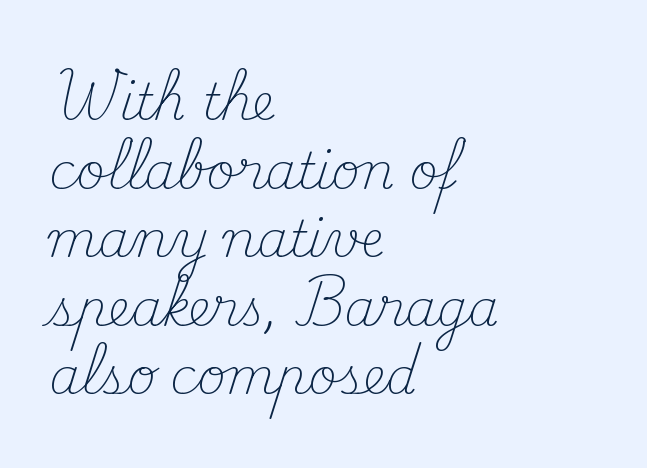
Q: Is the text bold? A: No.
Q: Is the text italic (slanted)? A: Yes.
Q: Is the typeface a serif or a sans-serif typeface? A: Serif.
Q: Is the text underlined? A: No.
Q: How is the paragraph aligned? A: Left-aligned.
Q: Is the spacing between letters normal or unusually wide? A: Normal.
Q: Is the spacing between lines tight, normal or loose? A: Normal.
Q: Width (condensed, normal, or wide)? A: Normal.
Q: Stroke contrast? A: Medium.
Q: x-height? A: Small.
Q: Monospaced? A: No.
